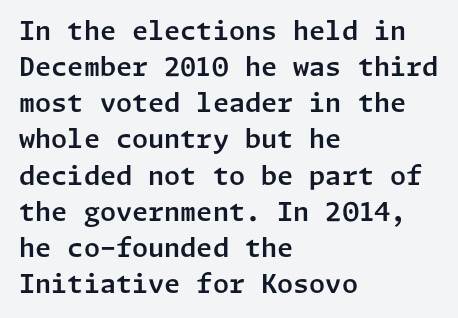
A typesetter would mark this as roman, not italic. Every row of glyphs begins at an identical x-position on the left. Descenders are the only things crossing below the line. Horizontal bands of white between lines are of average thickness.
